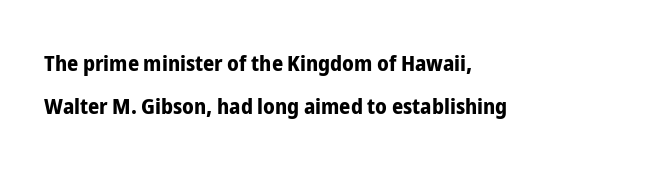
{"italic": "no", "bold": "yes", "underline": "no", "align": "left", "line_spacing": "loose", "line_spacing_ratio": 1.94, "letter_spacing": "normal", "letter_spacing_em": 0.0, "glyph_px": 22}
